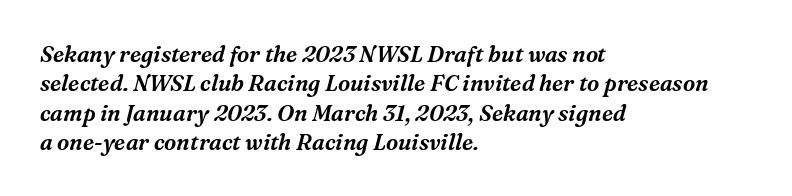
Q: Is the text italic (slanted)? A: Yes, it leans right by about 16 degrees.
Q: Is the text underlined? A: No.
Q: How is the paragraph aligned? A: Left-aligned.
Q: Is the spacing between letters normal or unusually wide? A: Normal.
Q: Is the spacing between lines tight, normal or loose? A: Normal.
